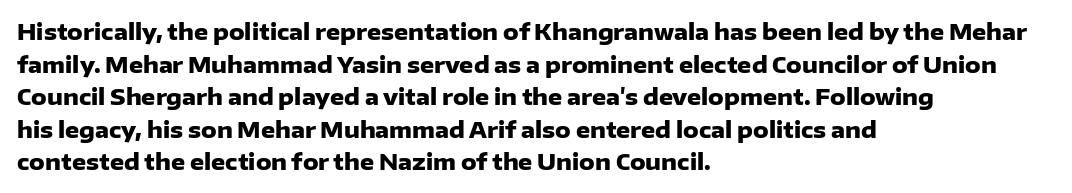
The letters stand straight up with perfectly vertical stems. Vertical spacing — default. Beneath every word, the page is bare. Typeset ragged right — the left edge is the straight one.
